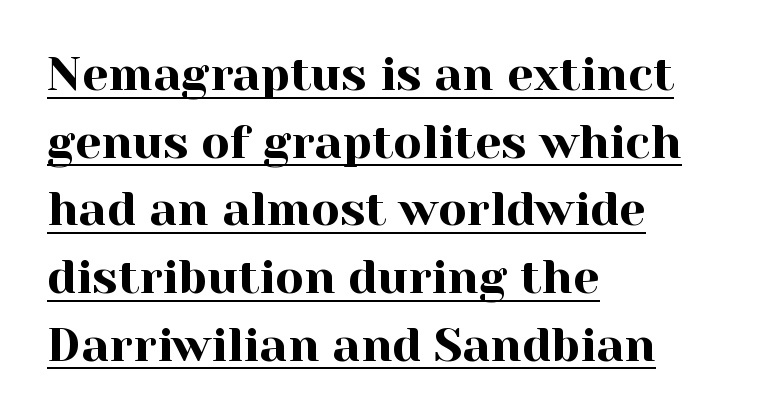
{"serif": "yes", "italic": "no", "width": "normal", "x_height": "medium", "monospaced": "no", "underline": "yes", "align": "left", "line_spacing": "normal", "line_spacing_ratio": 1.44, "letter_spacing": "normal", "letter_spacing_em": 0.0, "glyph_px": 47}
